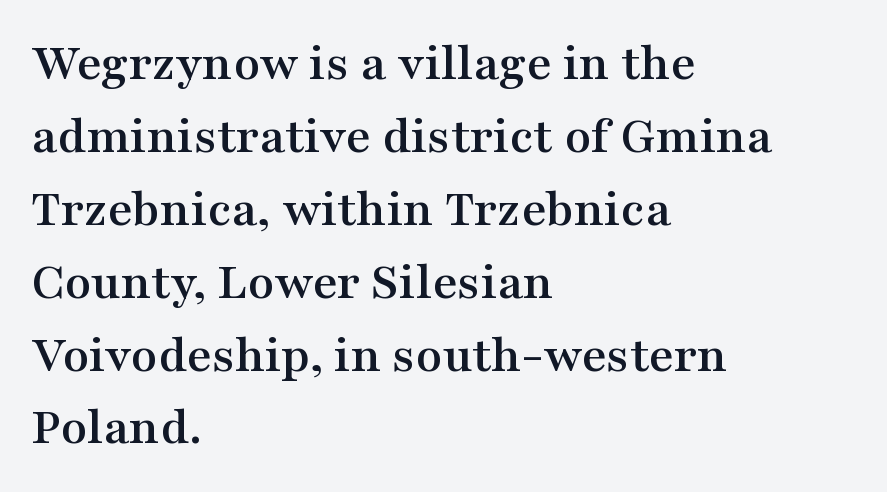
Regarding serifs, this sample has them. The setting favours the left margin, as ordinary paragraphs usually do. The face used here is proportionally spaced, like ordinary book or web type. Nobody touched the tracking dial on this one. A roman cut, with each character standing at attention.
